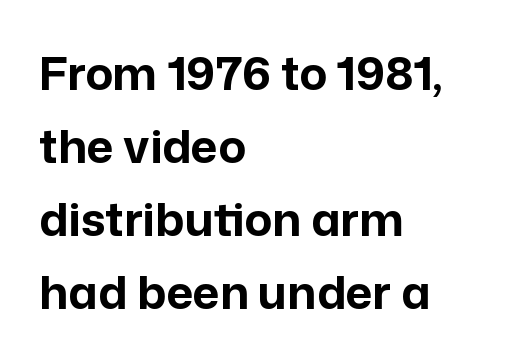
Q: Is the text bold? A: Yes.
Q: Is the text italic (slanted)? A: No, it is upright.
Q: Is the typeface a serif or a sans-serif typeface? A: Sans-serif.
Q: Is the text underlined? A: No.
Q: How is the paragraph aligned? A: Left-aligned.
Q: Is the spacing between letters normal or unusually wide? A: Normal.
Q: Is the spacing between lines tight, normal or loose? A: Normal.
Q: Width (condensed, normal, or wide)? A: Normal.
Q: Stroke contrast? A: Low.
Q: x-height? A: Medium.
Q: Monospaced? A: No.
